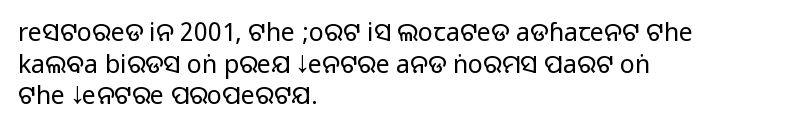
Q: Is the text italic (slanted)? A: No, it is upright.
Q: Is the text underlined? A: No.
Q: How is the paragraph aligned? A: Left-aligned.
Q: Is the spacing between letters normal or unusually wide? A: Normal.
Q: Is the spacing between lines tight, normal or loose? A: Normal.
